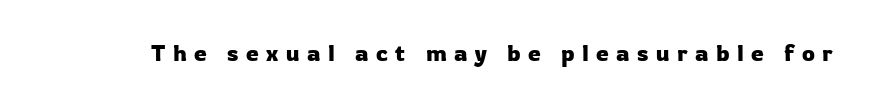
{"italic": "no", "underline": "no", "letter_spacing": "wide", "letter_spacing_em": 0.32, "glyph_px": 23}
